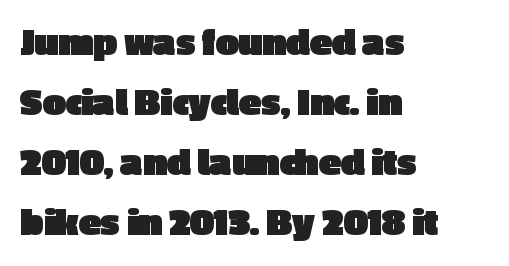
The image shows 41 px heavy sans-serif type, upright; set left-aligned, normal line spacing (1.46x), normal letter spacing, not underlined; a medium x-height.
